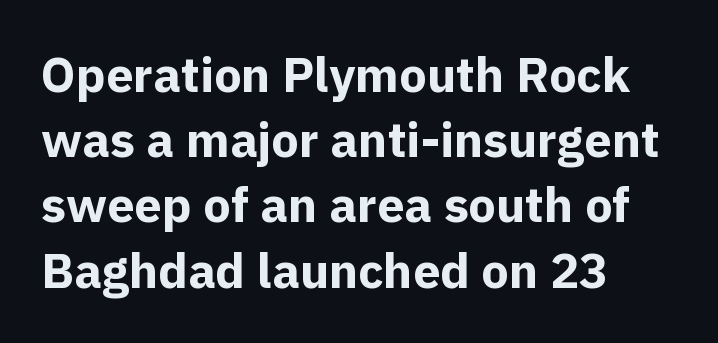
{"serif": "no", "italic": "no", "bold": "yes", "weight": "bold", "width": "normal", "x_height": "medium", "monospaced": "no", "underline": "no", "align": "left", "line_spacing": "normal", "line_spacing_ratio": 1.33, "letter_spacing": "normal", "letter_spacing_em": 0.0, "glyph_px": 49}
